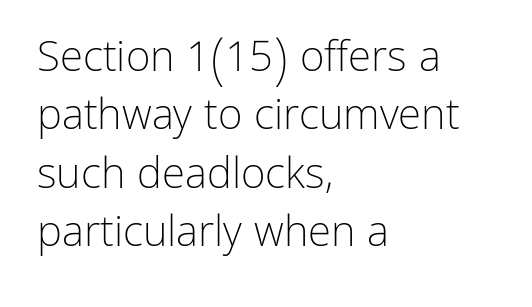
Q: Is the text bold? A: No.
Q: Is the text italic (slanted)? A: No, it is upright.
Q: Is the typeface a serif or a sans-serif typeface? A: Sans-serif.
Q: Is the text underlined? A: No.
Q: How is the paragraph aligned? A: Left-aligned.
Q: Is the spacing between letters normal or unusually wide? A: Normal.
Q: Is the spacing between lines tight, normal or loose? A: Normal.
Q: Width (condensed, normal, or wide)? A: Normal.
Q: Stroke contrast? A: Low.
Q: x-height? A: Medium.
Q: Monospaced? A: No.
